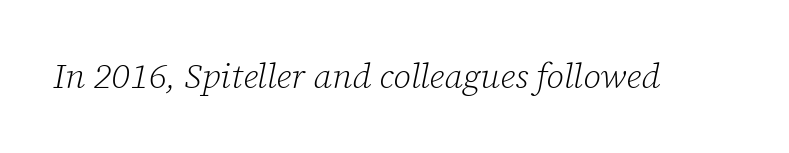
The image shows 35 px light serif type, italic (leaning right); set normal letter spacing, not underlined; low stroke contrast and a medium x-height.
